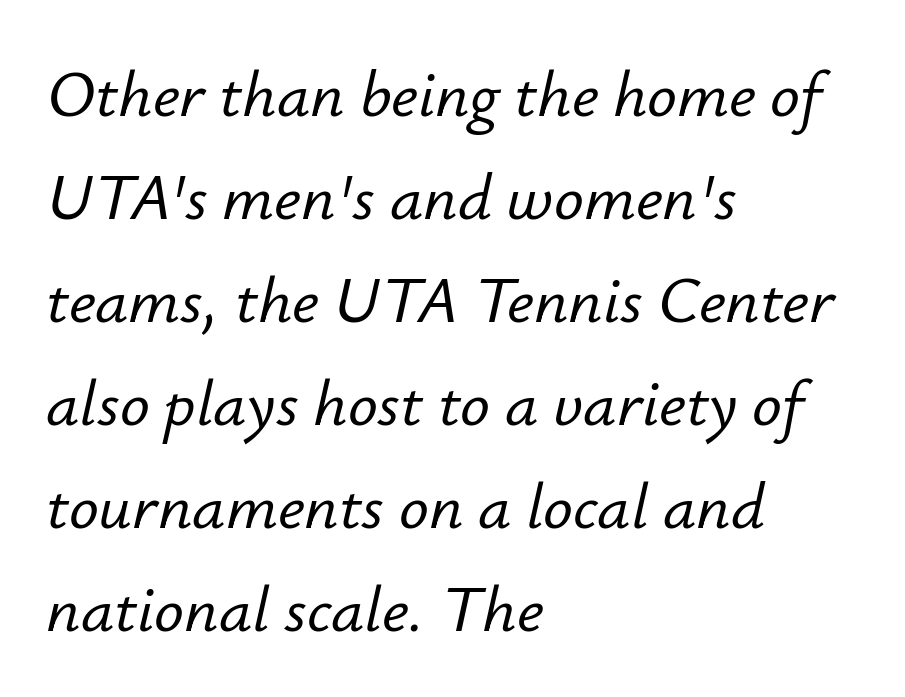
Q: Is the text italic (slanted)? A: Yes, it leans right by about 12 degrees.
Q: Is the text underlined? A: No.
Q: How is the paragraph aligned? A: Left-aligned.
Q: Is the spacing between letters normal or unusually wide? A: Normal.
Q: Is the spacing between lines tight, normal or loose? A: Normal.
Q: Width (condensed, normal, or wide)? A: Normal.
Q: Stroke contrast? A: Low.
Q: x-height? A: Small.
Q: Monospaced? A: No.
